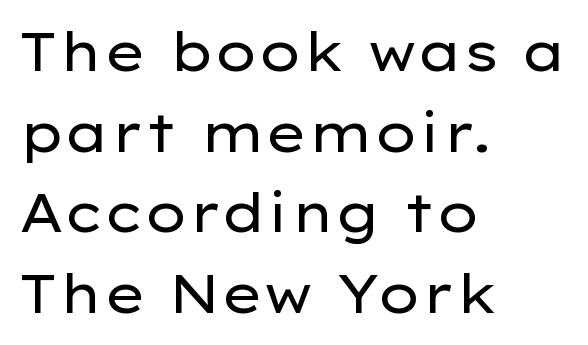
Caption: standard tracking, unaltered. Stems here are at most as thick as an everyday book face. Does the type have serifs? No, each stem ends abruptly. The font's upright variant was chosen for this text.
